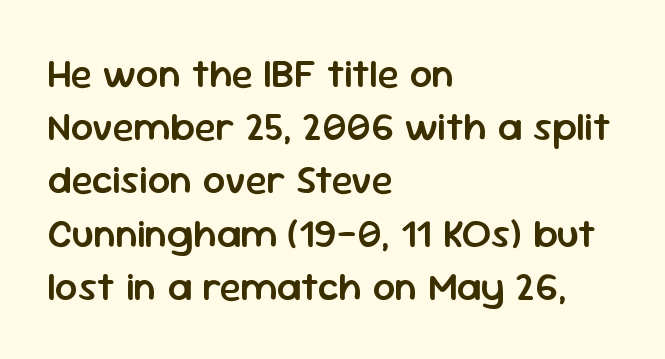
{"serif": "no", "italic": "no", "bold": "semi", "weight": "semibold", "width": "normal", "stroke_contrast": "low", "x_height": "medium", "monospaced": "no", "underline": "no", "align": "left", "line_spacing": "normal", "line_spacing_ratio": 1.33, "letter_spacing": "normal", "letter_spacing_em": 0.0, "glyph_px": 40}
